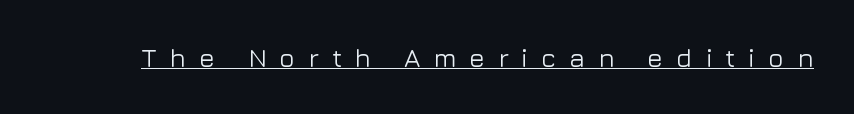
This sample carries an underscore along the baseline area. Tall strokes in this sample are plumb rather than angled. Letter spacing: wide.
